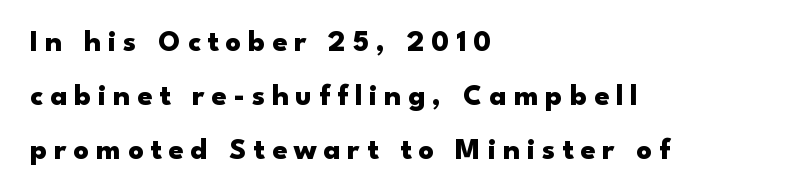
Look at the bottom of the vertical strokes: they stop flat, with no serifs. The rendering uses natural spacing where letterforms have individual widths. The typography opts for an upright posture over an oblique one. In terms of letterspacing, this is a distinctly airy, spread setting. The passage shown is not underscored anywhere.
